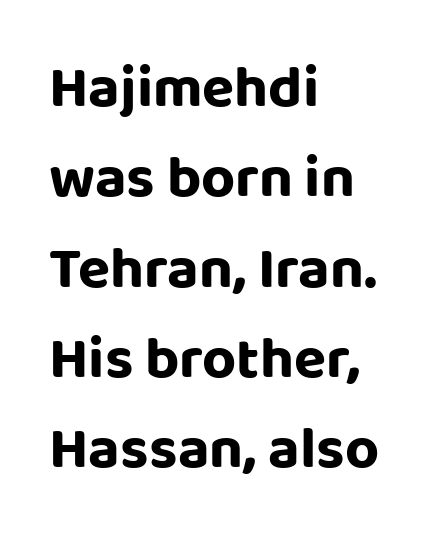
Q: Is the text italic (slanted)? A: No, it is upright.
Q: Is the typeface a serif or a sans-serif typeface? A: Sans-serif.
Q: Is the text underlined? A: No.
Q: How is the paragraph aligned? A: Left-aligned.
Q: Is the spacing between letters normal or unusually wide? A: Normal.
Q: Is the spacing between lines tight, normal or loose? A: Normal.
Q: Width (condensed, normal, or wide)? A: Normal.
Q: Stroke contrast? A: Low.
Q: x-height? A: Large.
Q: Monospaced? A: No.
